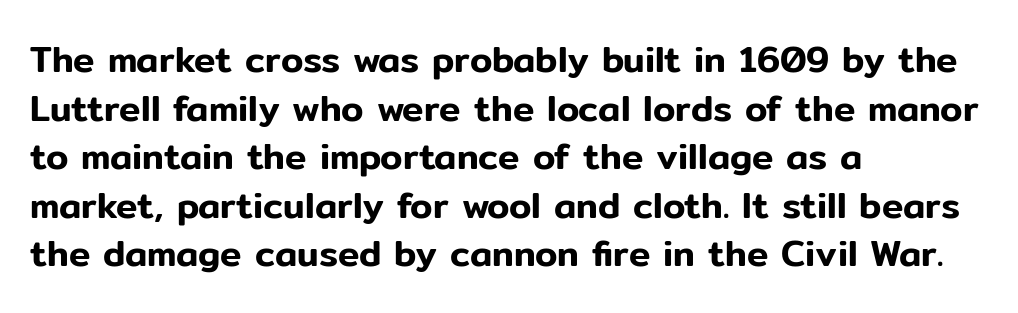
Q: Is the text italic (slanted)? A: No, it is upright.
Q: Is the typeface a serif or a sans-serif typeface? A: Sans-serif.
Q: Is the text underlined? A: No.
Q: How is the paragraph aligned? A: Left-aligned.
Q: Is the spacing between letters normal or unusually wide? A: Normal.
Q: Is the spacing between lines tight, normal or loose? A: Normal.
Q: Width (condensed, normal, or wide)? A: Normal.
Q: Stroke contrast? A: Low.
Q: x-height? A: Medium.
Q: Monospaced? A: No.
